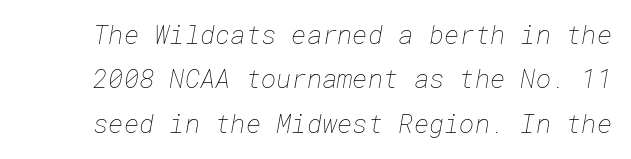
The image shows 26 px text type; set line spacing 1.71x, normal letter spacing, not underlined.
